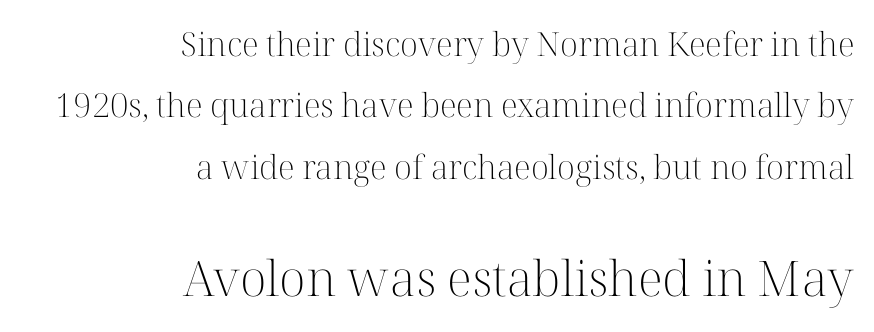
No word sits above an underline. Teacher's note: observe the even right margin — that is flush-right alignment. A typesetter would label this face a serif. Compared with a typical body face, this is equally light or lighter still.
